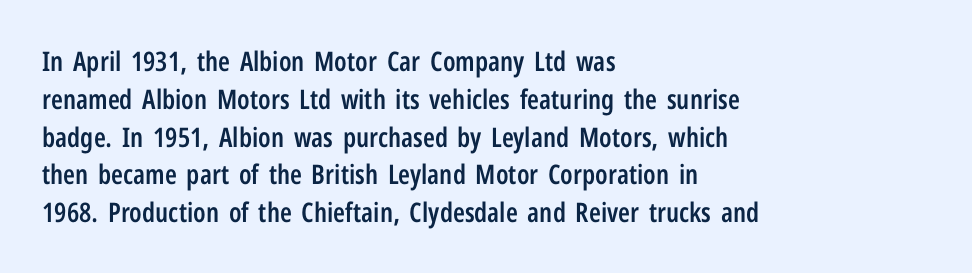
Short note: letters normally spaced. In terms of weight, the rendering is demibold, just under bold. Students, observe: this is what conventionally led text looks like. The typography opts for an upright posture over an oblique one. Each line starts at the same left margin while the right side varies. Check the space under the baseline: it is left empty.
